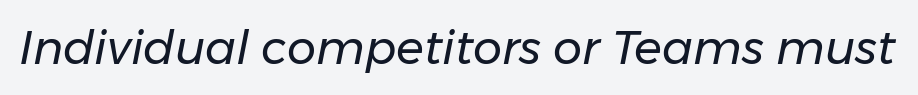
Check under the words: just untouched page. The font is comparable to plain body text, perhaps lighter. How are the letters spaced? Ordinarily, with no added tracking. The font's italic variant was chosen for this text.
